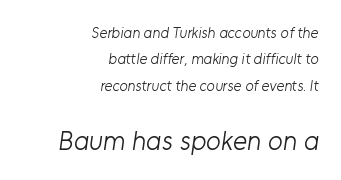
Q: Is the text bold? A: No.
Q: Is the text underlined? A: No.
Q: How is the paragraph aligned? A: Right-aligned.
Q: Is the spacing between letters normal or unusually wide? A: Normal.
Q: Which block of text is set in a larger size, the first (top) or the second (bottom)? A: The second (bottom) one.
